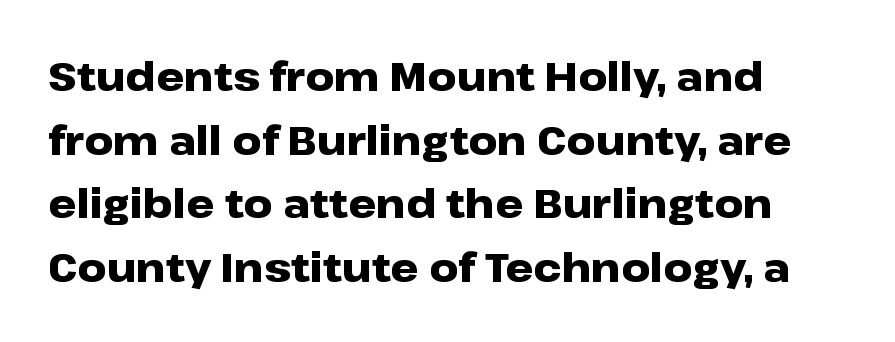
{"serif": "no", "italic": "no", "bold": "yes", "weight": "heavy", "width": "wide", "stroke_contrast": "low", "x_height": "medium", "monospaced": "no", "underline": "no", "align": "left", "line_spacing": "normal", "line_spacing_ratio": 1.59, "letter_spacing": "normal", "letter_spacing_em": 0.0, "glyph_px": 40}
